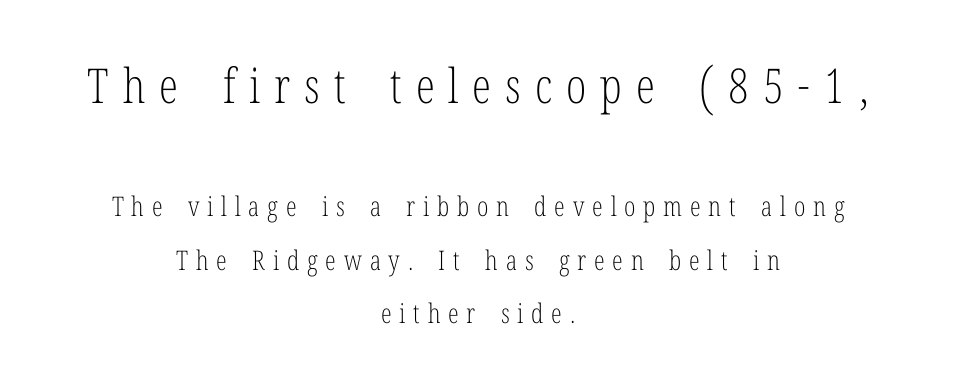
The image shows 48 px light, condensed serif type, upright; set centered, loose line spacing (1.99x), unusually wide letter spacing (+0.29 em), not underlined; the first (top) block is 1.78x larger; low stroke contrast and a medium x-height.
